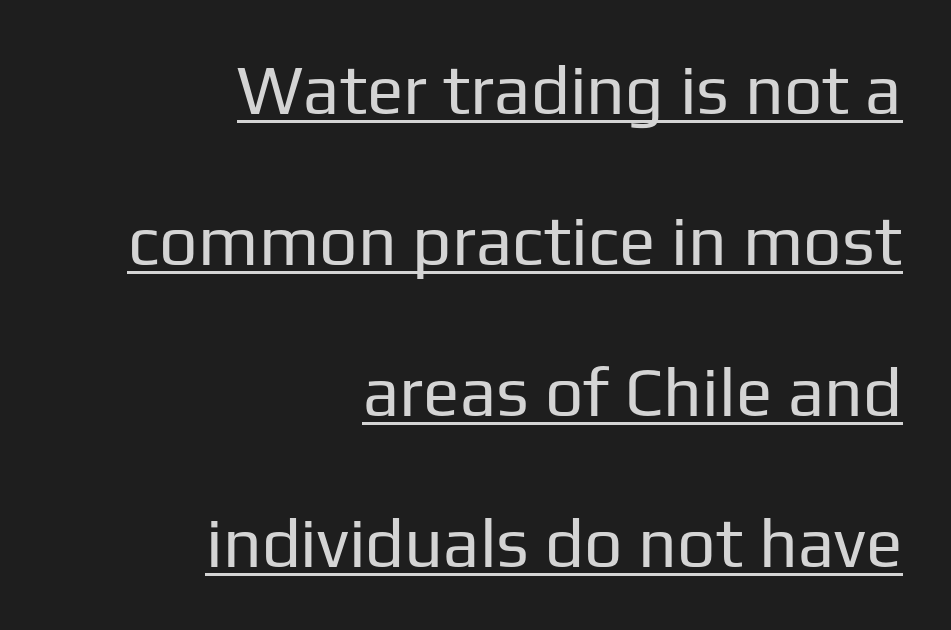
This sample uses a sans-serif face. Short note: letters normally spaced. Tall strokes in this sample are plumb rather than angled. These characters rest on top of a visible drawn line.
